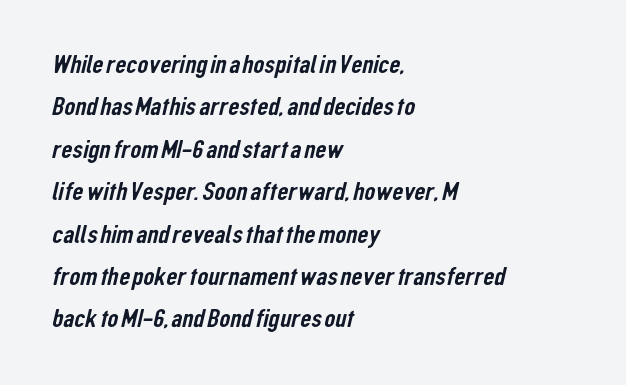
{"underline": "no", "align": "left", "line_spacing": "normal", "line_spacing_ratio": 1.57, "letter_spacing": "normal", "letter_spacing_em": 0.0, "glyph_px": 27}
